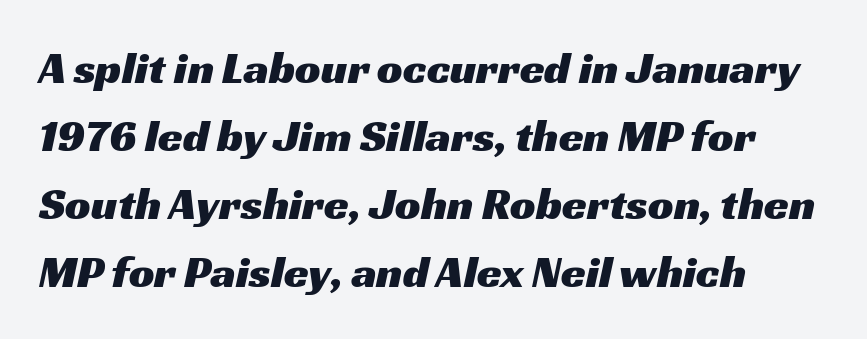
The image shows 45 px wide sans-serif type; set left-aligned, normal line spacing (1.51x), normal letter spacing, not underlined; medium stroke contrast and a medium x-height.
